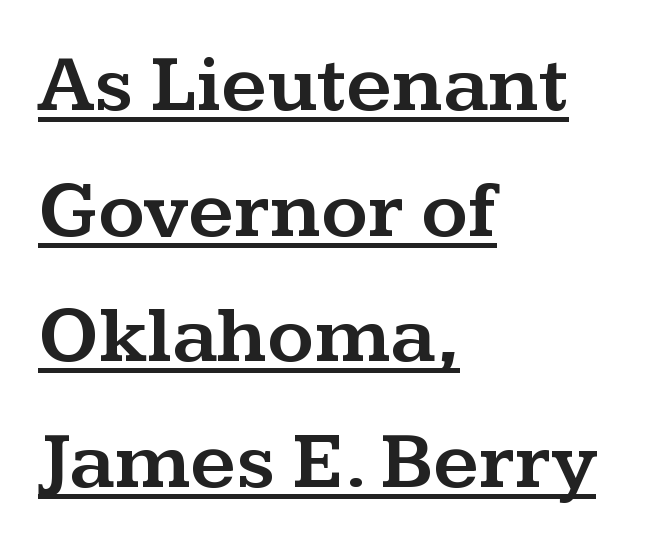
Q: Is the text italic (slanted)? A: No, it is upright.
Q: Is the typeface a serif or a sans-serif typeface? A: Serif.
Q: Is the text underlined? A: Yes.
Q: How is the paragraph aligned? A: Left-aligned.
Q: Is the spacing between letters normal or unusually wide? A: Normal.
Q: Is the spacing between lines tight, normal or loose? A: Normal.
Q: Width (condensed, normal, or wide)? A: Wide.
Q: Stroke contrast? A: Medium.
Q: x-height? A: Medium.
Q: Monospaced? A: No.
